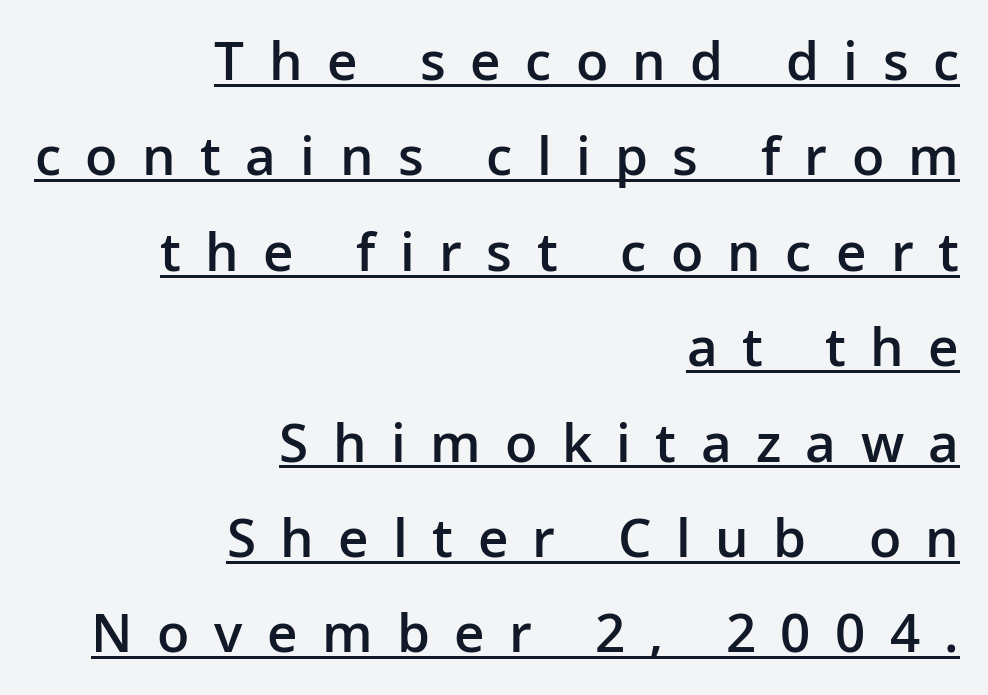
The image shows 53 px semibold sans-serif type, upright; set right-aligned, line spacing 1.8x, unusually wide letter spacing (+0.46 em), underlined; low stroke contrast and a medium x-height.
